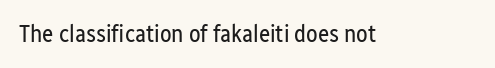
Q: Is the text bold? A: No.
Q: Is the text italic (slanted)? A: No, it is upright.
Q: Is the text underlined? A: No.
Q: Is the spacing between letters normal or unusually wide? A: Normal.
